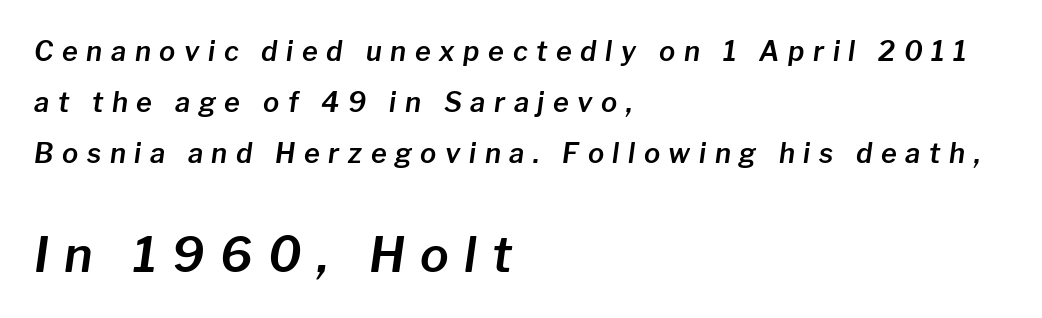
Q: Is the text italic (slanted)? A: Yes, it leans right by about 8 degrees.
Q: Is the text underlined? A: No.
Q: How is the paragraph aligned? A: Left-aligned.
Q: Is the spacing between letters normal or unusually wide? A: Unusually wide.
Q: Which block of text is set in a larger size, the first (top) or the second (bottom)? A: The second (bottom) one.
Q: Width (condensed, normal, or wide)? A: Normal.
Q: Stroke contrast? A: Low.
Q: x-height? A: Medium.
Q: Monospaced? A: No.
